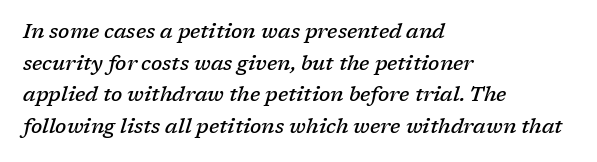
Set as a demibold, roughly 600 on the weight scale. Successive baselines arrive at the customary interval. The rendering keeps characters at their native spacing. Each line starts at the same left margin while the right side varies.
